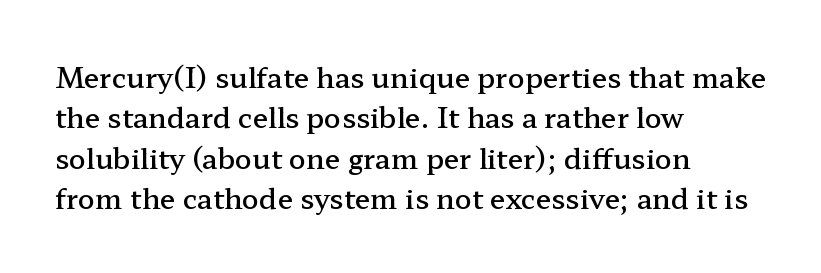
Q: Is the text bold? A: Semi-bold.
Q: Is the text italic (slanted)? A: No, it is upright.
Q: Is the typeface a serif or a sans-serif typeface? A: Serif.
Q: Is the text underlined? A: No.
Q: How is the paragraph aligned? A: Left-aligned.
Q: Is the spacing between letters normal or unusually wide? A: Normal.
Q: Is the spacing between lines tight, normal or loose? A: Normal.
Q: Width (condensed, normal, or wide)? A: Wide.
Q: Stroke contrast? A: Low.
Q: x-height? A: Medium.
Q: Monospaced? A: No.
